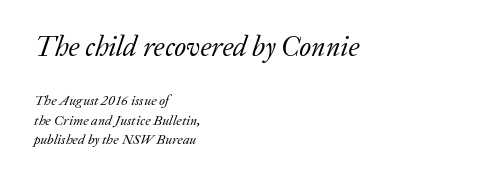
This is oblique type, the kind used for emphasis or titles. Compared with typical paragraphs, the rows here are spaced about the same. A student would notice the top passage is typeset larger than what follows. These lines are composed in type with serifs. Between one letter and the next there's only the usual sliver of space.
